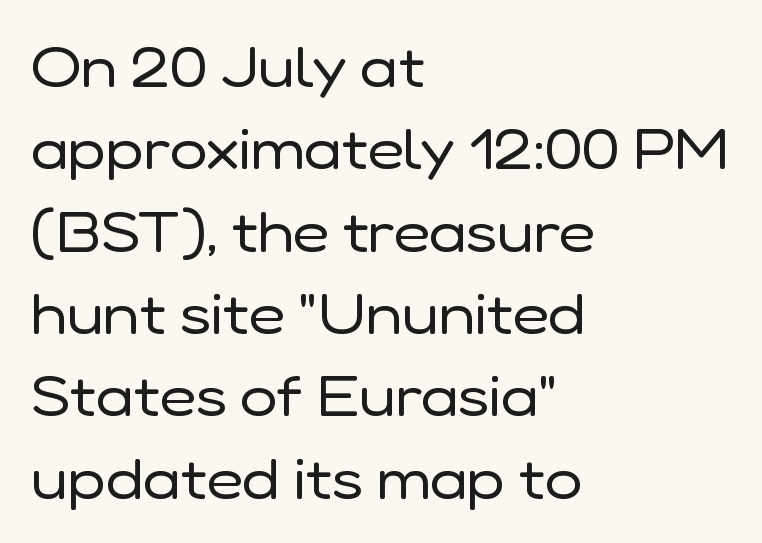
Compared with typical paragraphs, the rows here are spaced about the same. This sample uses plain, unmodified letter spacing. Leftover space on each line is placed entirely after the last word. Here the designer chose a conventional face with non-uniform glyph widths. No letter is thick-stroked: the sample isn't bold.
